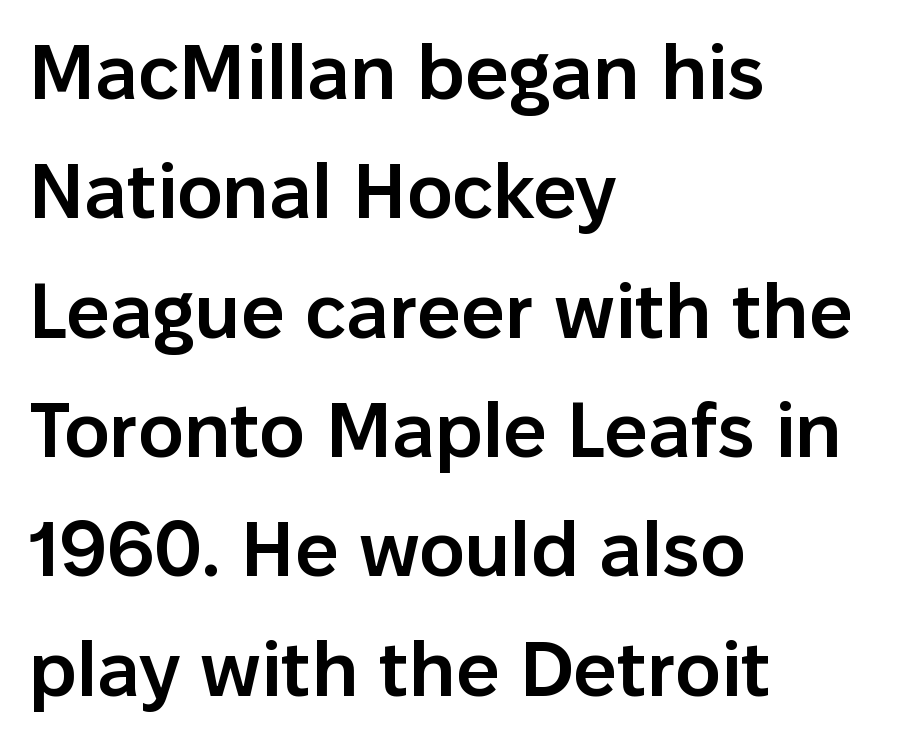
The image shows 77 px semibold sans-serif type, upright; set left-aligned, normal line spacing (1.55x), normal letter spacing, not underlined; low stroke contrast and a medium x-height.
